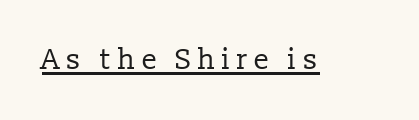
Q: Is the text bold? A: No.
Q: Is the text italic (slanted)? A: No, it is upright.
Q: Is the typeface a serif or a sans-serif typeface? A: Serif.
Q: Is the text underlined? A: Yes.
Q: Is the spacing between letters normal or unusually wide? A: Unusually wide.
Q: Width (condensed, normal, or wide)? A: Normal.
Q: Stroke contrast? A: Low.
Q: x-height? A: Medium.
Q: Monospaced? A: No.
